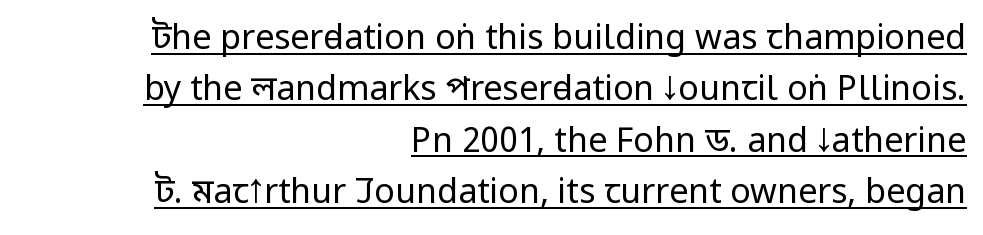
{"serif": "no", "italic": "no", "bold": "no", "weight": "regular", "width": "condensed", "stroke_contrast": "low", "x_height": "large", "monospaced": "no", "underline": "yes", "align": "right", "line_spacing": "normal", "line_spacing_ratio": 1.51, "letter_spacing": "normal", "letter_spacing_em": 0.0, "glyph_px": 34}
